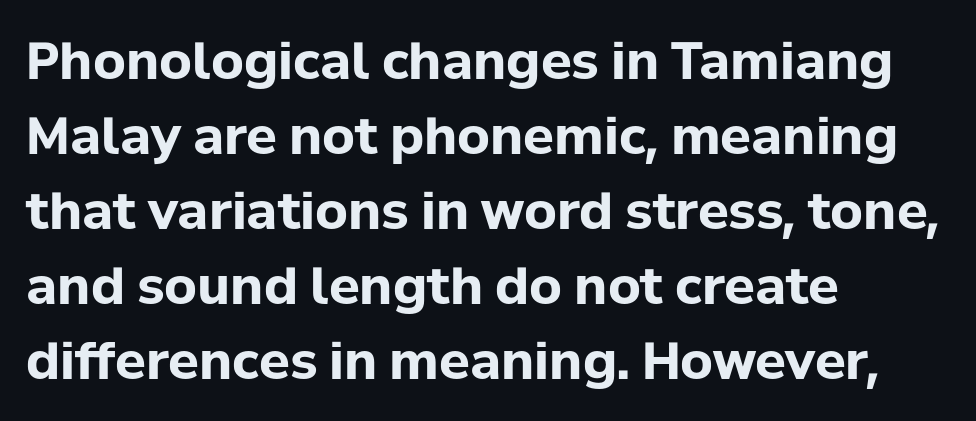
The passage shown is typed in a proportional face where columns would drift. It's the straight-up-and-down kind of type. These lines sit exactly where default settings would place them. There is no visible air inserted between adjacent glyphs. This rendering employs a face without finishing strokes, i.e., a sans-serif. Each line starts at the same left margin while the right side varies.
